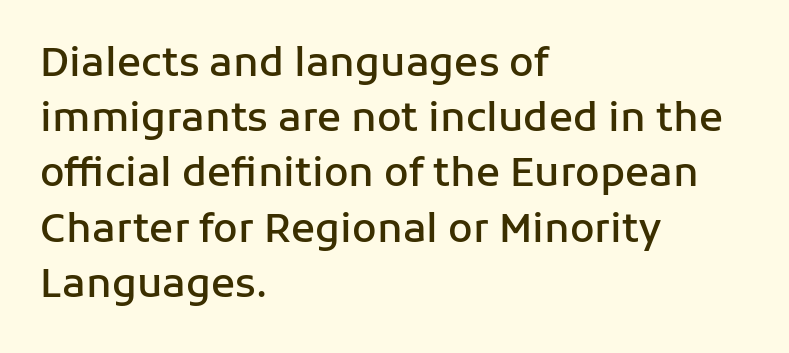
{"serif": "no", "italic": "no", "bold": "semi", "weight": "semibold", "width": "normal", "stroke_contrast": "low", "x_height": "medium", "monospaced": "no", "underline": "no", "align": "left", "line_spacing": "normal", "line_spacing_ratio": 1.38, "letter_spacing": "normal", "letter_spacing_em": 0.0, "glyph_px": 40}
